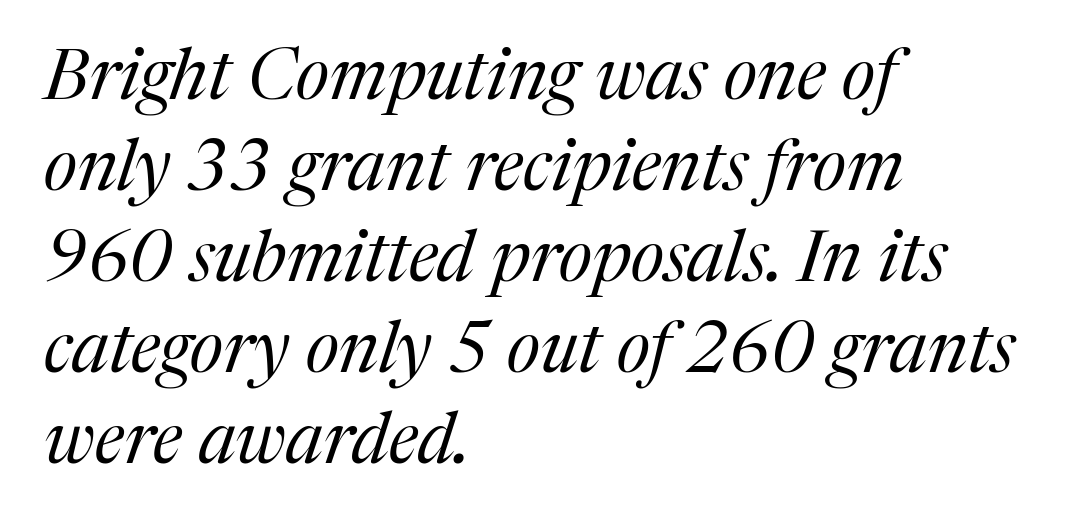
Q: Is the text bold? A: No.
Q: Is the text italic (slanted)? A: Yes, it leans right by about 17 degrees.
Q: Is the typeface a serif or a sans-serif typeface? A: Serif.
Q: Is the text underlined? A: No.
Q: How is the paragraph aligned? A: Left-aligned.
Q: Is the spacing between letters normal or unusually wide? A: Normal.
Q: Is the spacing between lines tight, normal or loose? A: Normal.
Q: Width (condensed, normal, or wide)? A: Normal.
Q: Stroke contrast? A: Medium.
Q: x-height? A: Medium.
Q: Monospaced? A: No.
